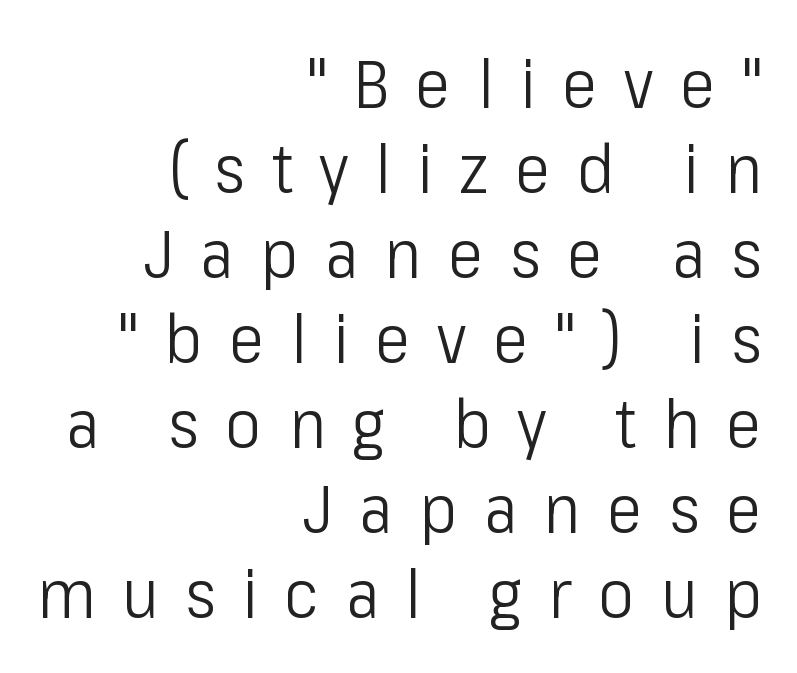
{"serif": "no", "italic": "no", "bold": "no", "weight": "light", "width": "condensed", "stroke_contrast": "low", "x_height": "medium", "monospaced": "no", "underline": "no", "align": "right", "line_spacing": "normal", "line_spacing_ratio": 1.25, "letter_spacing": "wide", "letter_spacing_em": 0.39, "glyph_px": 68}
